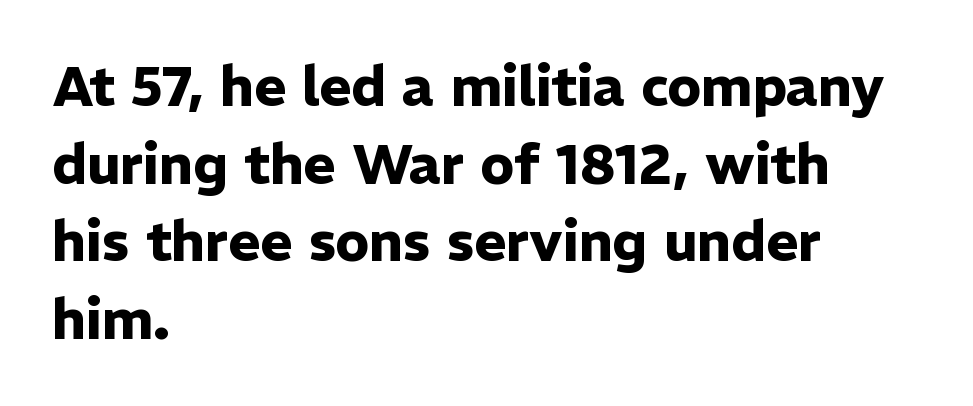
{"serif": "no", "italic": "no", "bold": "yes", "weight": "heavy", "width": "normal", "stroke_contrast": "low", "x_height": "medium", "monospaced": "no", "underline": "no", "align": "left", "line_spacing": "normal", "line_spacing_ratio": 1.41, "letter_spacing": "normal", "letter_spacing_em": 0.0, "glyph_px": 55}
